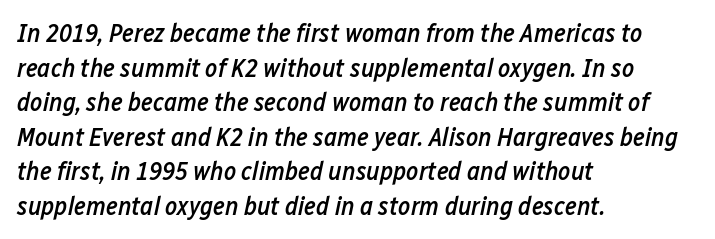
{"italic": "yes", "lean": "right", "slant_degrees": 12, "bold": "semi", "underline": "no", "align": "left", "line_spacing": "normal", "line_spacing_ratio": 1.33, "letter_spacing": "normal", "letter_spacing_em": 0.0, "glyph_px": 26}
